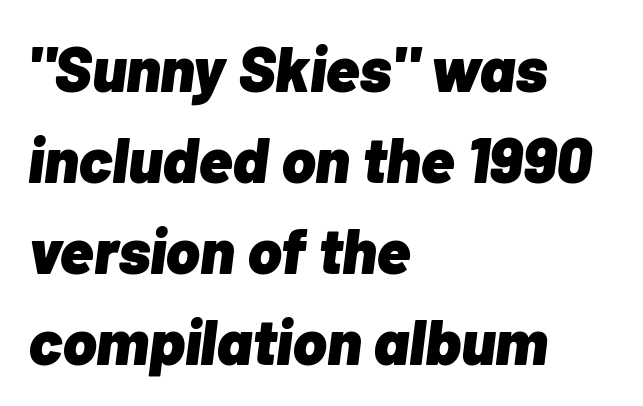
The image shows 64 px heavy type, italic (leaning right); set left-aligned, normal line spacing (1.42x), normal letter spacing, not underlined; low stroke contrast and a medium x-height.
